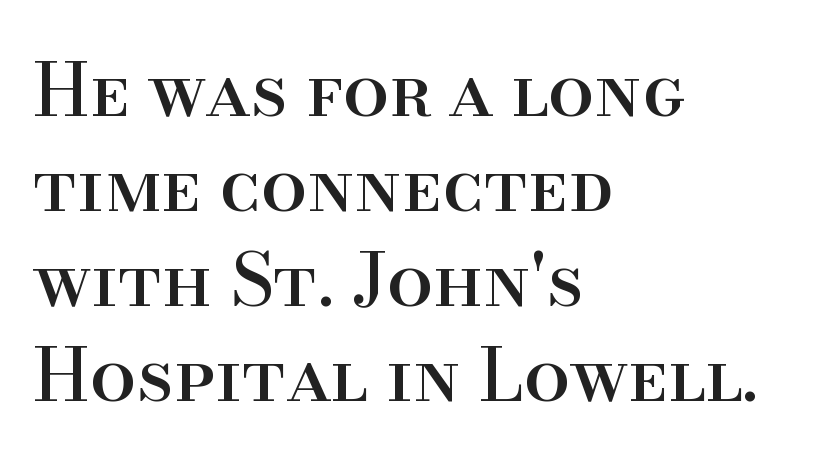
The image shows 73 px serif type, upright; set left-aligned, normal line spacing (1.3x), normal letter spacing, not underlined; high stroke contrast and a small x-height.
